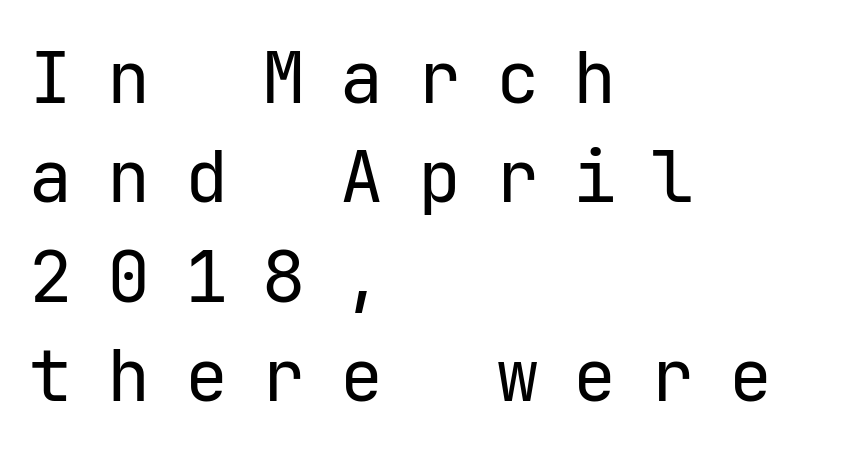
Q: Is the text bold? A: No.
Q: Is the text italic (slanted)? A: No, it is upright.
Q: Is the typeface a serif or a sans-serif typeface? A: Sans-serif.
Q: Is the text underlined? A: No.
Q: How is the paragraph aligned? A: Left-aligned.
Q: Is the spacing between letters normal or unusually wide? A: Unusually wide.
Q: Is the spacing between lines tight, normal or loose? A: Normal.
Q: Width (condensed, normal, or wide)? A: Normal.
Q: Stroke contrast? A: Low.
Q: x-height? A: Medium.
Q: Monospaced? A: Yes.
